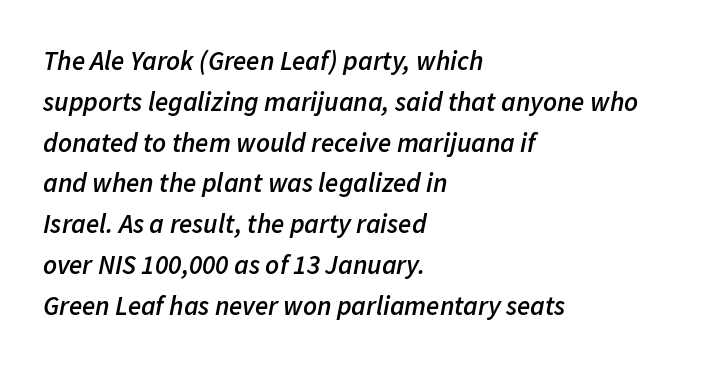
Emphasis by weight is partial: semibold. Summary of vertical rhythm: regular, with standard interline spacing. Anything drawn beneath the words? Only blank space. The letterforms sit shoulder to shoulder at normal distance.
